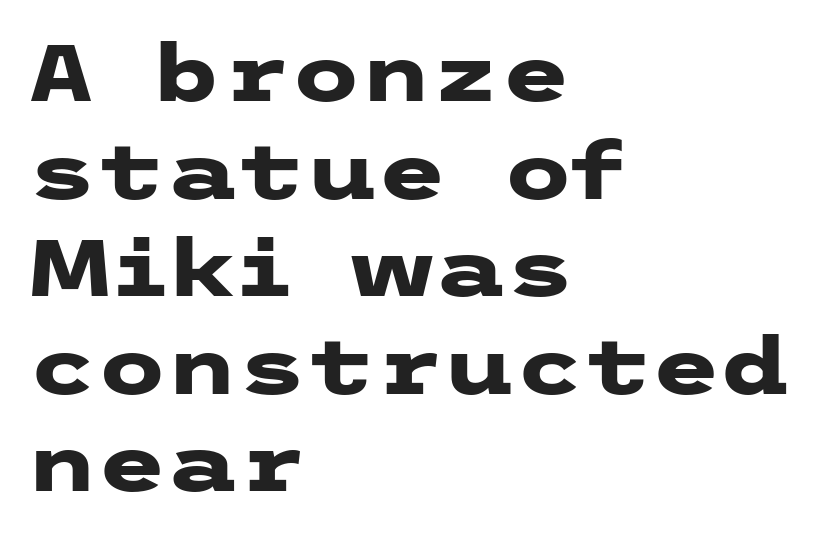
The typeface chosen for these lines omits serifs. Underlining? Definitely not there. A classic flush-left, rag-right setting is used for this passage. These words are printed bold, with thick strokes throughout.
